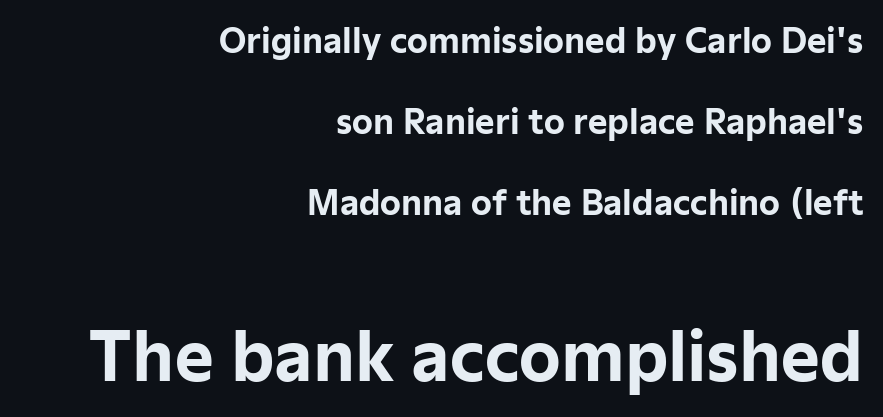
Varying glyph widths throughout — classic text-font behaviour. Grotesque or geometric, the face here clearly has no serifs. The letters stand upright; this is a roman face. Standard letterfit; no display-style spreading of the glyphs. The words here are not underlined.
